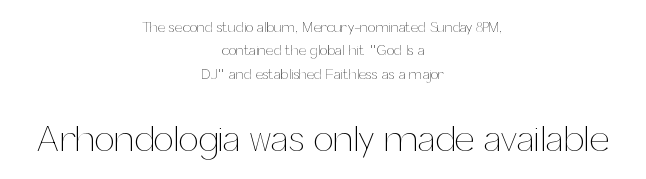
Clear beneath every line of the passage. The rendering uses natural spacing where letterforms have individual widths. Observe the ordinary spacing: letters are neighbours, not strangers. Characters remain perfectly vertical along every line. Casual observation: everything's sitting right in the middle. Regular leading.
